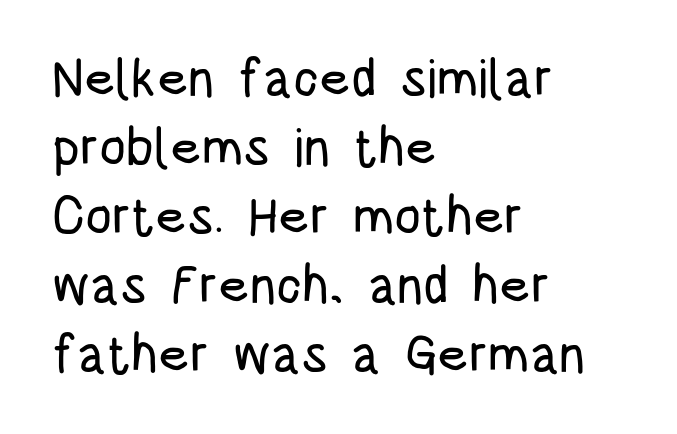
Vertical spacing — default. Character widths vary here, with narrow letters taking less room than wide ones. These lines stack with their left ends in a neat column. If you drew a line through each stem, it would be perfectly vertical.
